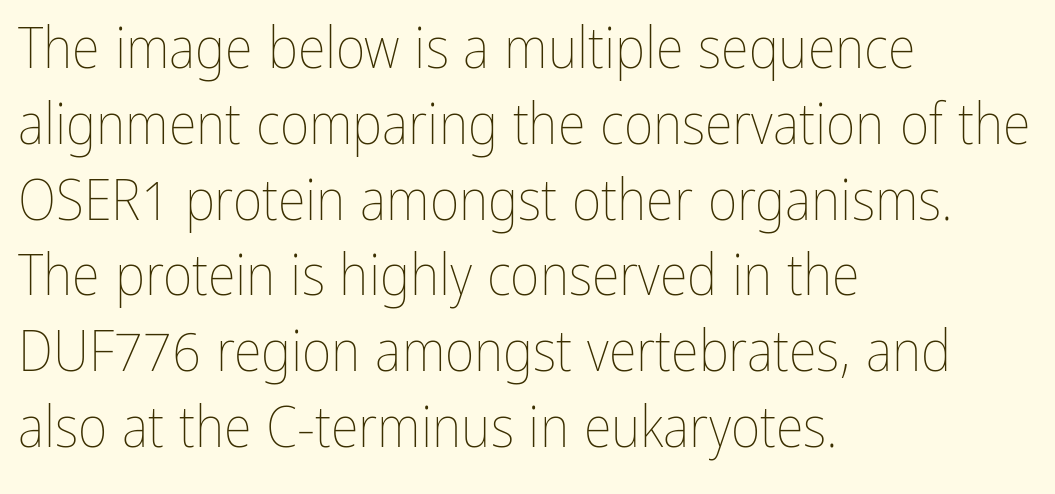
Q: Is the text bold? A: No.
Q: Is the text italic (slanted)? A: No, it is upright.
Q: Is the text underlined? A: No.
Q: How is the paragraph aligned? A: Left-aligned.
Q: Is the spacing between letters normal or unusually wide? A: Normal.
Q: Is the spacing between lines tight, normal or loose? A: Normal.
Q: Width (condensed, normal, or wide)? A: Condensed.
Q: Stroke contrast? A: Low.
Q: x-height? A: Medium.
Q: Monospaced? A: No.
